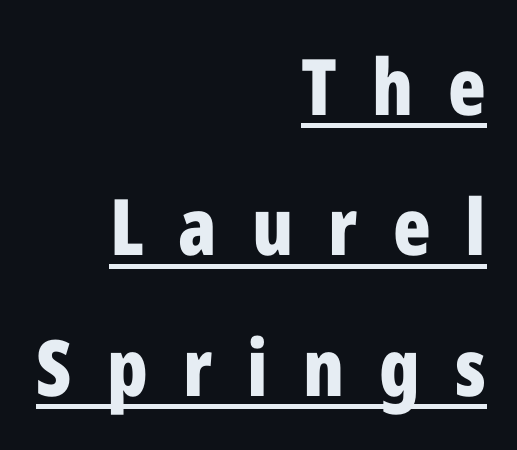
Q: Is the text bold? A: Yes.
Q: Is the text italic (slanted)? A: No, it is upright.
Q: Is the typeface a serif or a sans-serif typeface? A: Sans-serif.
Q: Is the text underlined? A: Yes.
Q: How is the paragraph aligned? A: Right-aligned.
Q: Is the spacing between letters normal or unusually wide? A: Unusually wide.
Q: Width (condensed, normal, or wide)? A: Condensed.
Q: Stroke contrast? A: Low.
Q: x-height? A: Medium.
Q: Monospaced? A: No.
